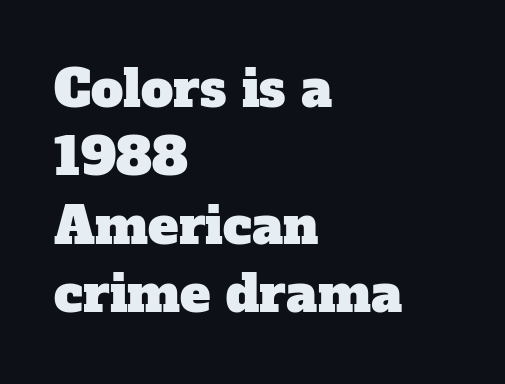
{"serif": "yes", "width": "normal", "stroke_contrast": "low", "x_height": "medium", "monospaced": "no", "underline": "no", "align": "left", "line_spacing": "normal", "line_spacing_ratio": 1.34, "letter_spacing": "normal", "letter_spacing_em": 0.0, "glyph_px": 51}
